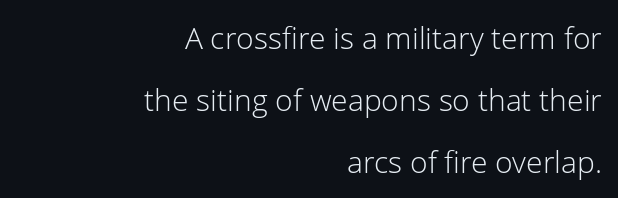
Q: Is the text bold? A: No.
Q: Is the text italic (slanted)? A: No, it is upright.
Q: Is the typeface a serif or a sans-serif typeface? A: Sans-serif.
Q: Is the text underlined? A: No.
Q: How is the paragraph aligned? A: Right-aligned.
Q: Is the spacing between letters normal or unusually wide? A: Normal.
Q: Is the spacing between lines tight, normal or loose? A: Loose.
Q: Width (condensed, normal, or wide)? A: Normal.
Q: Stroke contrast? A: Low.
Q: x-height? A: Medium.
Q: Monospaced? A: No.
